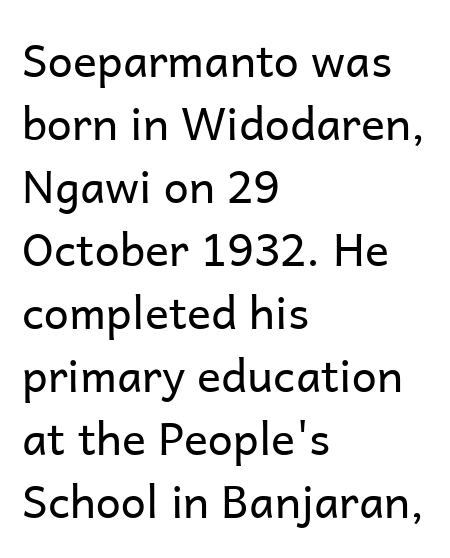
{"serif": "no", "italic": "no", "bold": "no", "weight": "regular", "width": "normal", "stroke_contrast": "low", "x_height": "medium", "monospaced": "no", "underline": "no", "align": "left", "line_spacing": "normal", "line_spacing_ratio": 1.4, "letter_spacing": "normal", "letter_spacing_em": 0.0, "glyph_px": 45}
